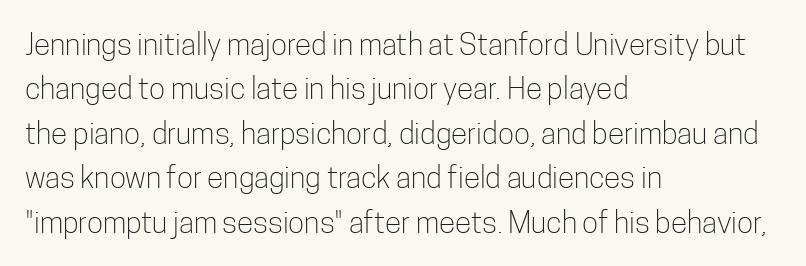
The image shows 30 px light, condensed sans-serif type, upright; set left-aligned, normal line spacing (1.48x), normal letter spacing, not underlined; low stroke contrast and a medium x-height.
